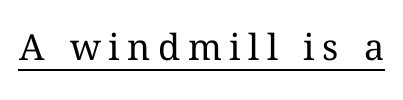
{"italic": "no", "bold": "no", "weight": "regular", "width": "normal", "stroke_contrast": "medium", "x_height": "medium", "monospaced": "no", "underline": "yes", "letter_spacing": "wide", "letter_spacing_em": 0.21, "glyph_px": 36}
